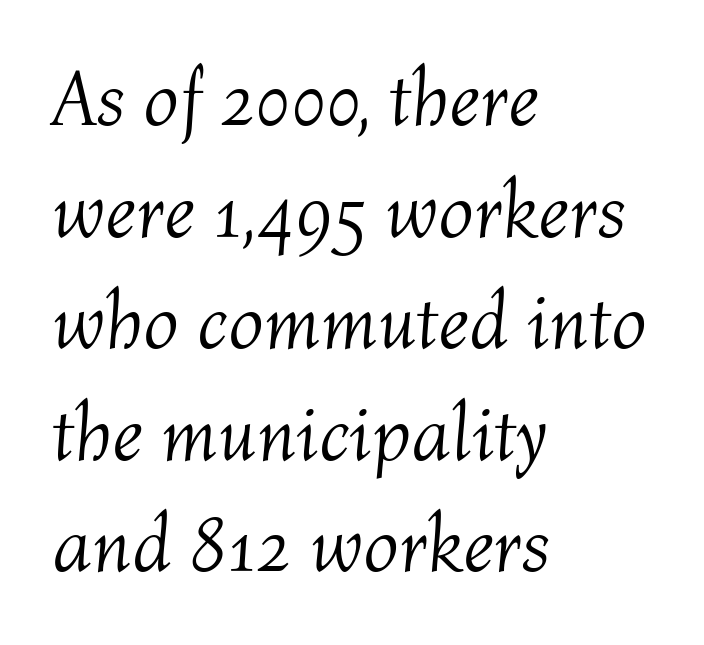
Q: Is the text bold? A: No.
Q: Is the text italic (slanted)? A: Yes, it leans right by about 4 degrees.
Q: Is the text underlined? A: No.
Q: How is the paragraph aligned? A: Left-aligned.
Q: Is the spacing between letters normal or unusually wide? A: Normal.
Q: Is the spacing between lines tight, normal or loose? A: Normal.
Q: Width (condensed, normal, or wide)? A: Normal.
Q: Stroke contrast? A: Medium.
Q: x-height? A: Medium.
Q: Monospaced? A: No.
